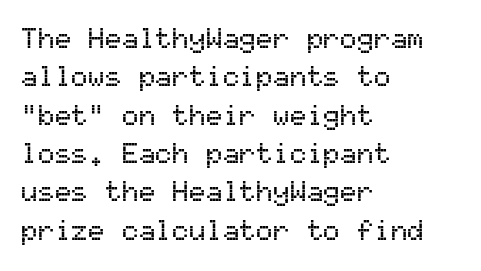
This sample uses plain, unmodified letter spacing. The space directly below the letters is spotless. The passage is arranged the way most books set body copy — flush left. The typeface chosen for these lines omits serifs.
